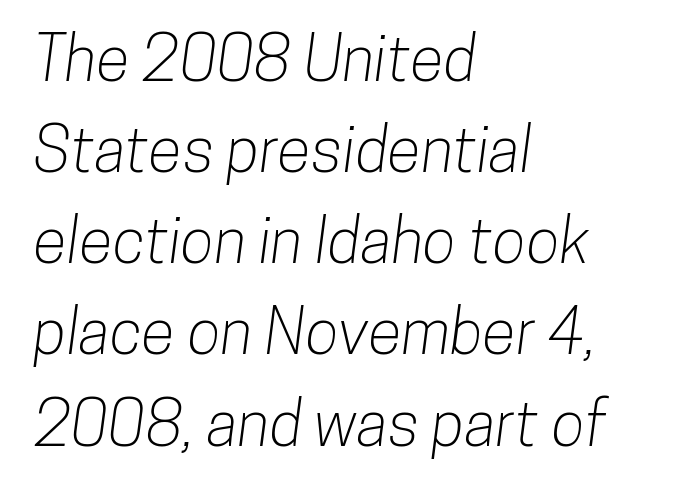
{"serif": "no", "width": "condensed", "stroke_contrast": "low", "x_height": "medium", "monospaced": "no", "underline": "no", "align": "left", "line_spacing": "normal", "line_spacing_ratio": 1.47, "letter_spacing": "normal", "letter_spacing_em": 0.0, "glyph_px": 62}
